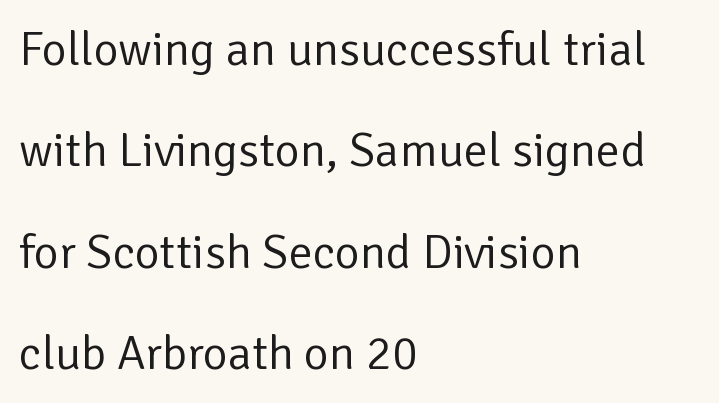
Q: Is the text bold? A: No.
Q: Is the text italic (slanted)? A: No, it is upright.
Q: Is the typeface a serif or a sans-serif typeface? A: Sans-serif.
Q: Is the text underlined? A: No.
Q: How is the paragraph aligned? A: Left-aligned.
Q: Is the spacing between letters normal or unusually wide? A: Normal.
Q: Is the spacing between lines tight, normal or loose? A: Loose.
Q: Width (condensed, normal, or wide)? A: Normal.
Q: Stroke contrast? A: Low.
Q: x-height? A: Medium.
Q: Monospaced? A: No.
